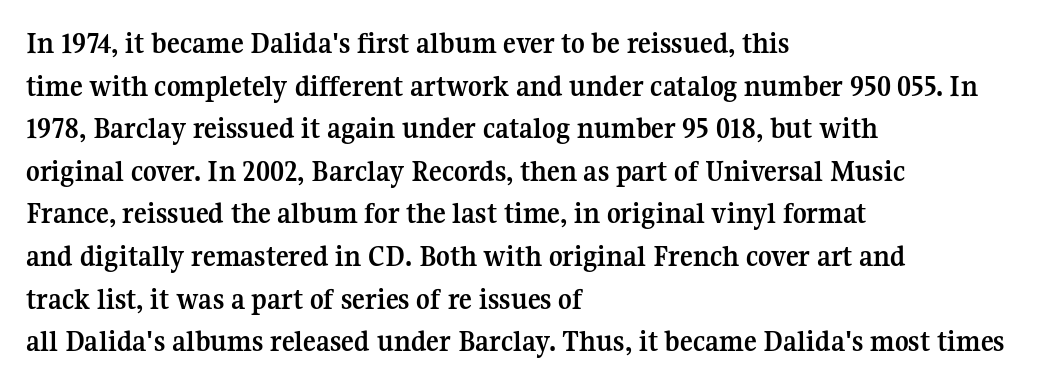
Q: Is the text bold? A: Yes.
Q: Is the text italic (slanted)? A: No, it is upright.
Q: Is the typeface a serif or a sans-serif typeface? A: Serif.
Q: Is the text underlined? A: No.
Q: How is the paragraph aligned? A: Left-aligned.
Q: Is the spacing between letters normal or unusually wide? A: Normal.
Q: Is the spacing between lines tight, normal or loose? A: Normal.
Q: Width (condensed, normal, or wide)? A: Normal.
Q: Stroke contrast? A: Medium.
Q: x-height? A: Medium.
Q: Monospaced? A: No.
